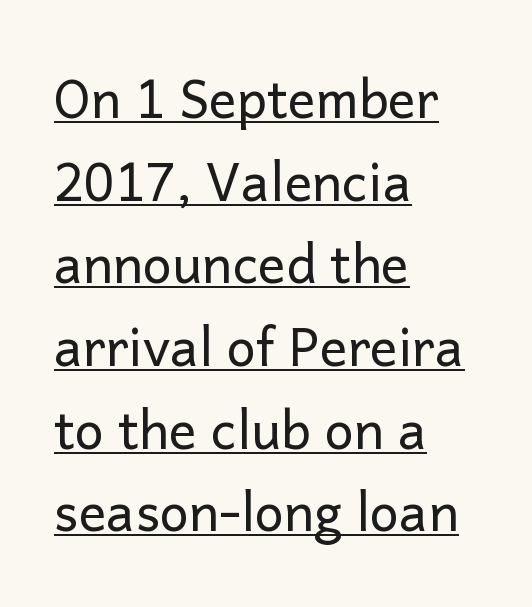
Q: Is the text bold? A: No.
Q: Is the text italic (slanted)? A: No, it is upright.
Q: Is the typeface a serif or a sans-serif typeface? A: Sans-serif.
Q: Is the text underlined? A: Yes.
Q: How is the paragraph aligned? A: Left-aligned.
Q: Is the spacing between letters normal or unusually wide? A: Normal.
Q: Is the spacing between lines tight, normal or loose? A: Normal.
Q: Width (condensed, normal, or wide)? A: Normal.
Q: Stroke contrast? A: Low.
Q: x-height? A: Medium.
Q: Monospaced? A: No.
